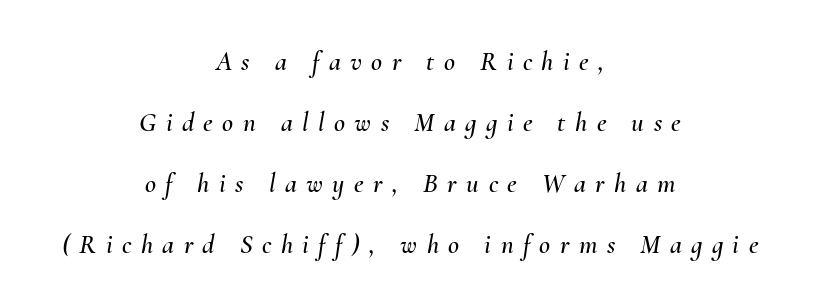
Looking at the ascenders, they clearly lean. Lines of text with bare space underneath. Honestly, the letter spacing is so wide it's the main thing you notice. Which margin do the lines hug? Neither — every line sits in the middle.
